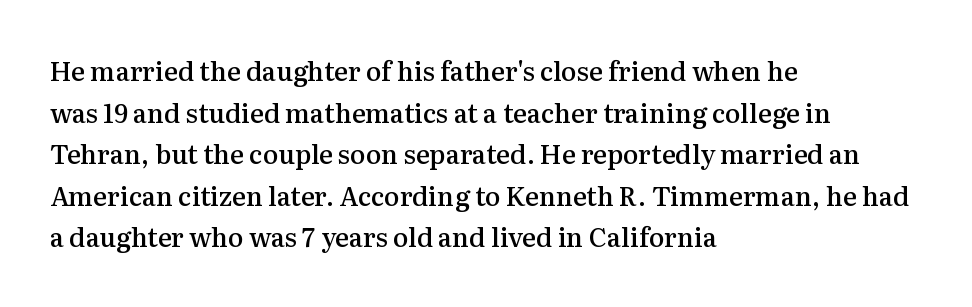
The space between consecutive lines is moderate. All the whitespace from short lines collects on the right. Is there any slant? The stems are plumb. The gaps between neighbouring characters are ordinary and unremarkable. Is the type bold? Partly — it's a semibold, heavier than regular but not fully bold.
